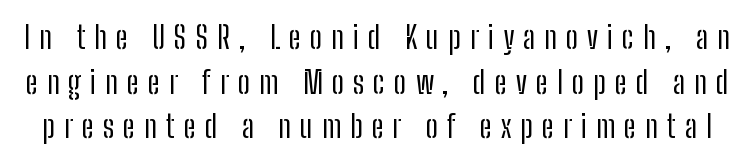
{"serif": "no", "italic": "no", "bold": "no", "weight": "regular", "width": "condensed", "stroke_contrast": "low", "x_height": "medium", "monospaced": "no", "underline": "no", "line_spacing": "normal", "line_spacing_ratio": 1.44, "letter_spacing": "wide", "letter_spacing_em": 0.29, "glyph_px": 31}
